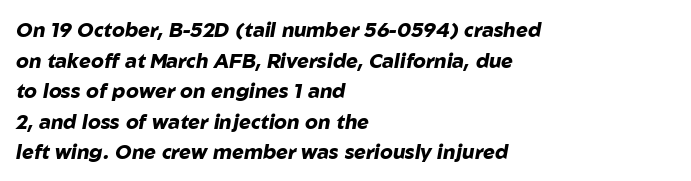
The passage shown stacks its lines at a standard gap. The type is set solid horizontally, with unmodified tracking. Which margin do the lines hug? The left one — the right edge is uneven. Students, this is bold: see how much ink each stroke carries. The gap between lines stays unmarked.
